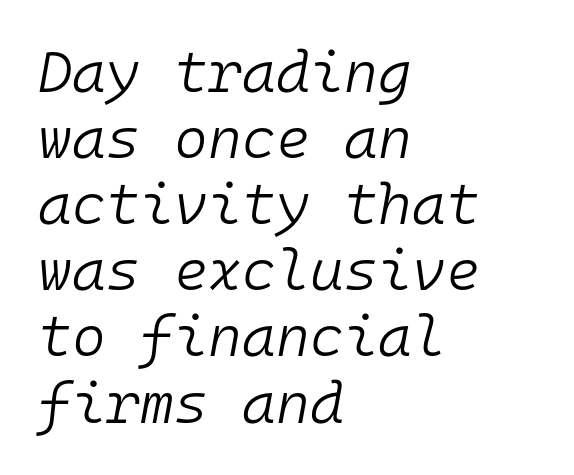
{"italic": "yes", "lean": "right", "slant_degrees": 10, "bold": "no", "weight": "light", "width": "normal", "stroke_contrast": "low", "x_height": "medium", "monospaced": "yes", "underline": "no", "align": "left", "line_spacing": "tight", "line_spacing_ratio": 1.14, "letter_spacing": "normal", "letter_spacing_em": 0.0, "glyph_px": 58}
